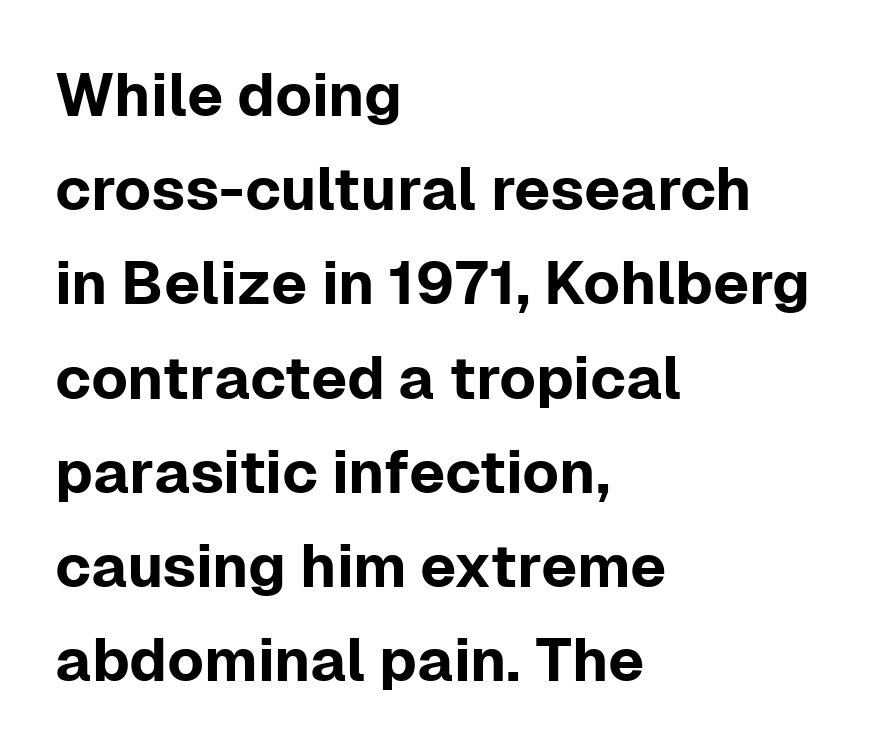
{"serif": "no", "italic": "no", "width": "normal", "stroke_contrast": "low", "x_height": "medium", "monospaced": "no", "underline": "no", "align": "left", "line_spacing": "normal", "line_spacing_ratio": 1.57, "letter_spacing": "normal", "letter_spacing_em": 0.0, "glyph_px": 60}
